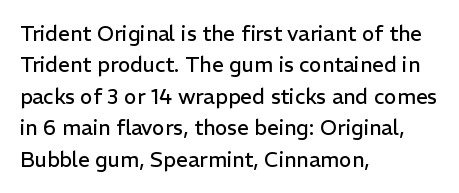
Q: Is the text bold? A: No.
Q: Is the text italic (slanted)? A: No, it is upright.
Q: Is the text underlined? A: No.
Q: How is the paragraph aligned? A: Left-aligned.
Q: Is the spacing between letters normal or unusually wide? A: Normal.
Q: Is the spacing between lines tight, normal or loose? A: Normal.
